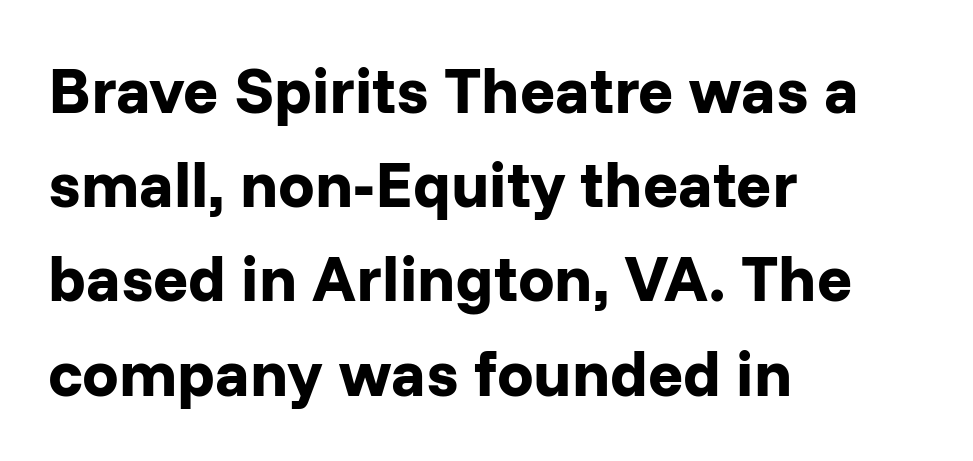
The gap between lines stays unmarked. Do the characters align in a grid? No, the font is proportional. Leading matches the norm, producing a regular column. Note: no serifs on the glyphs. Each line starts at the same left margin while the right side varies. These words are printed bold, with thick strokes throughout.
